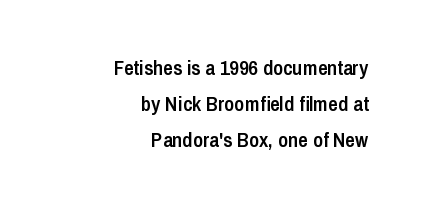
Q: Is the text bold? A: Semi-bold.
Q: Is the text italic (slanted)? A: No, it is upright.
Q: Is the text underlined? A: No.
Q: How is the paragraph aligned? A: Right-aligned.
Q: Is the spacing between letters normal or unusually wide? A: Normal.
